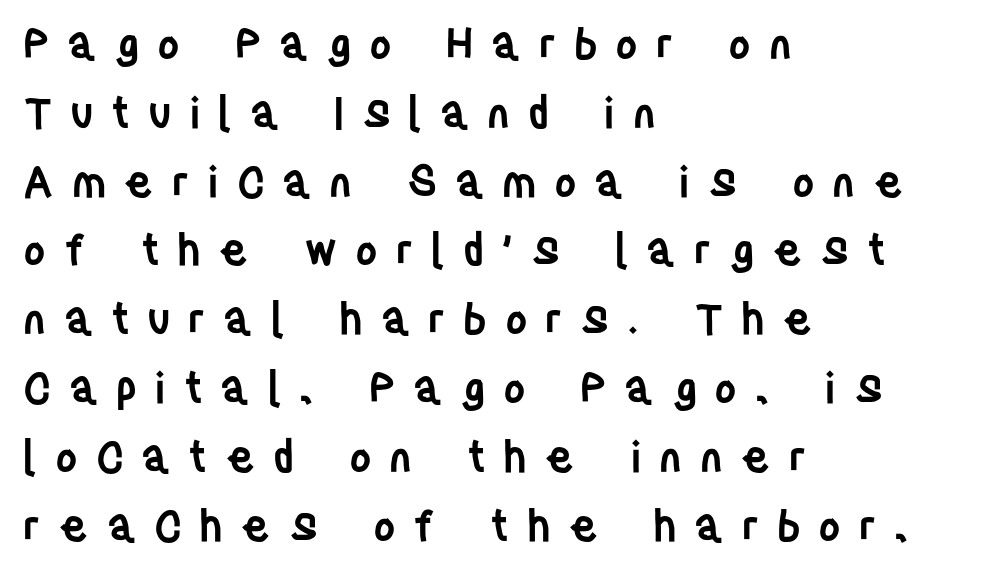
The image shows 43 px semibold, condensed sans-serif type, upright; set left-aligned, normal line spacing (1.6x), unusually wide letter spacing (+0.41 em), not underlined; low stroke contrast and a large x-height.
